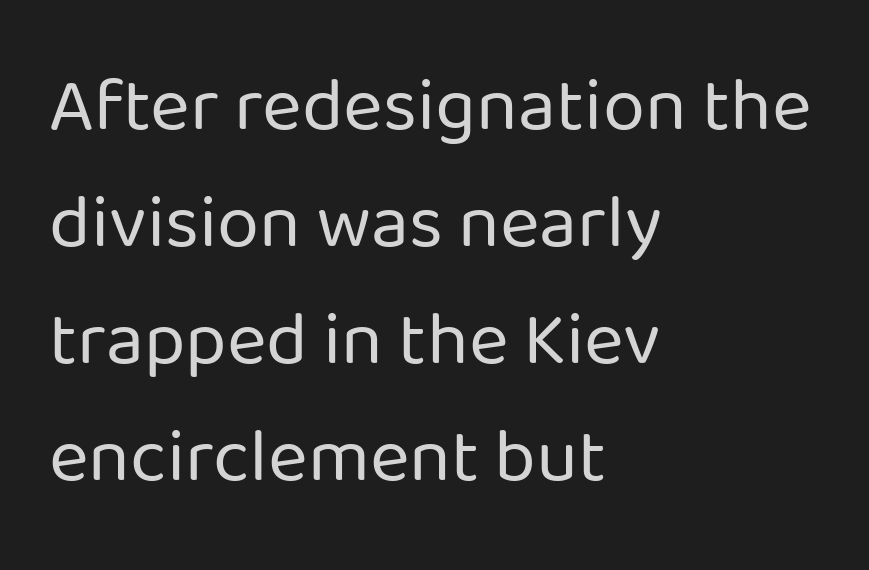
Q: Is the text bold? A: No.
Q: Is the text italic (slanted)? A: No, it is upright.
Q: Is the typeface a serif or a sans-serif typeface? A: Sans-serif.
Q: Is the text underlined? A: No.
Q: How is the paragraph aligned? A: Left-aligned.
Q: Is the spacing between letters normal or unusually wide? A: Normal.
Q: Is the spacing between lines tight, normal or loose? A: Normal.
Q: Width (condensed, normal, or wide)? A: Normal.
Q: Stroke contrast? A: Low.
Q: x-height? A: Medium.
Q: Monospaced? A: No.
